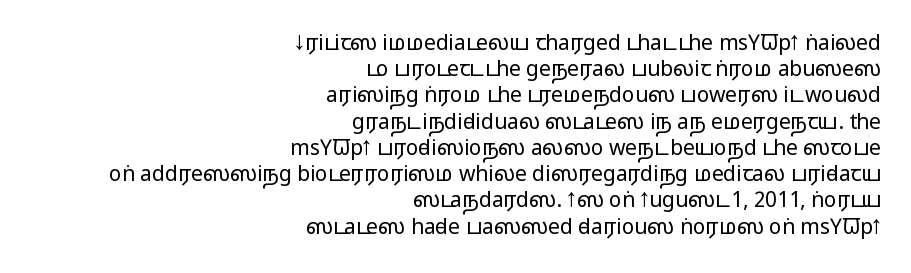
{"italic": "no", "bold": "no", "underline": "no", "align": "right", "line_spacing": "normal", "line_spacing_ratio": 1.25, "letter_spacing": "normal", "letter_spacing_em": 0.0, "glyph_px": 21}
